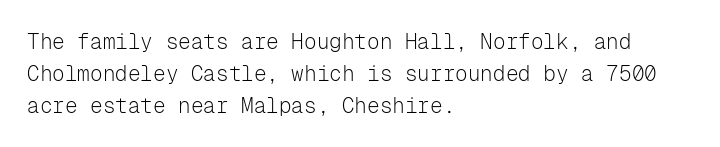
Vertical strokes here are truly vertical. The paragraph has a hard left edge and a soft right edge. The rendering uses a moderate line-height, typical for paragraphs. The cut favours lightness, reaching ordinary text weight at its darkest.
